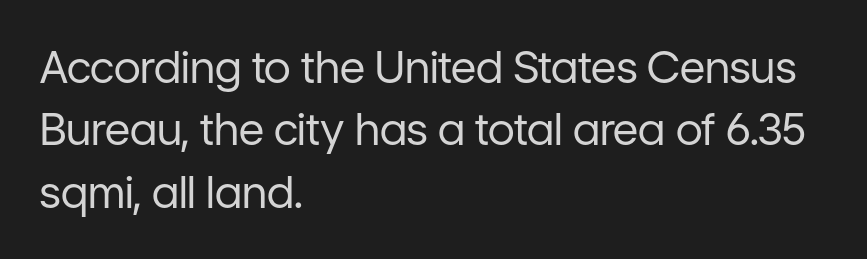
The image shows 44 px regular-weight sans-serif type, upright; set left-aligned, normal line spacing (1.42x), normal letter spacing, not underlined; low stroke contrast and a medium x-height.
